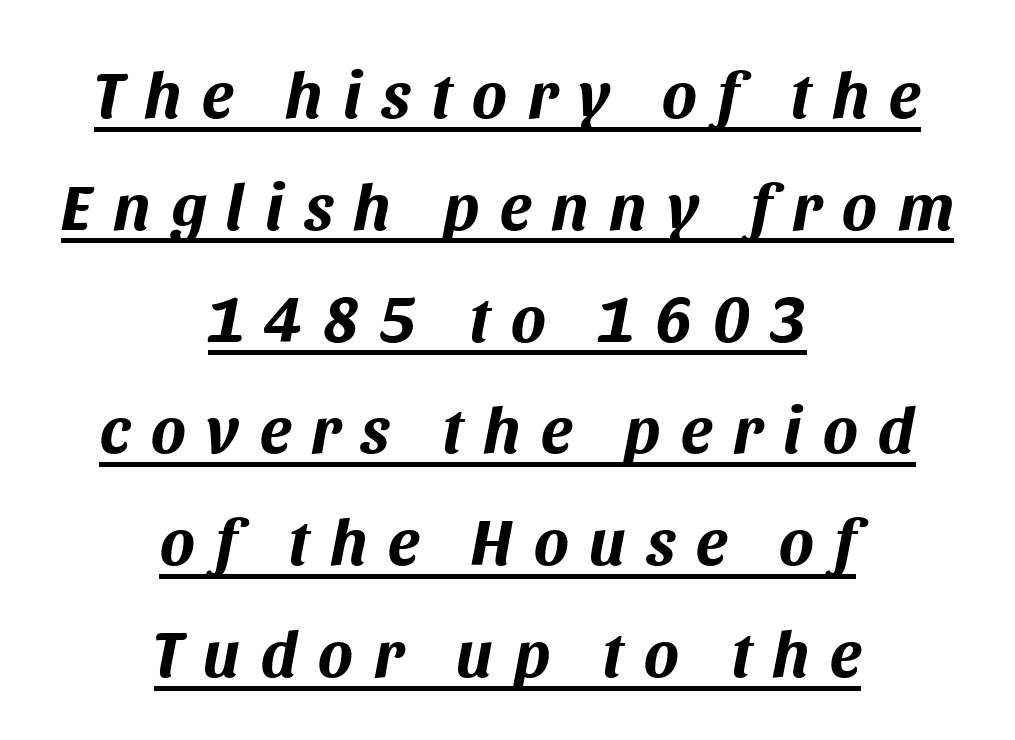
{"italic": "yes", "lean": "right", "slant_degrees": 11, "bold": "yes", "weight": "bold", "width": "normal", "stroke_contrast": "medium", "x_height": "large", "monospaced": "no", "underline": "yes", "align": "center", "line_spacing_ratio": 1.72, "letter_spacing": "wide", "letter_spacing_em": 0.32, "glyph_px": 65}
